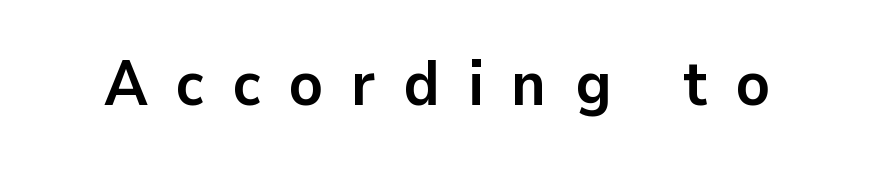
The image shows 63 px semibold sans-serif type, upright; set unusually wide letter spacing (+0.44 em), not underlined; low stroke contrast and a medium x-height.
